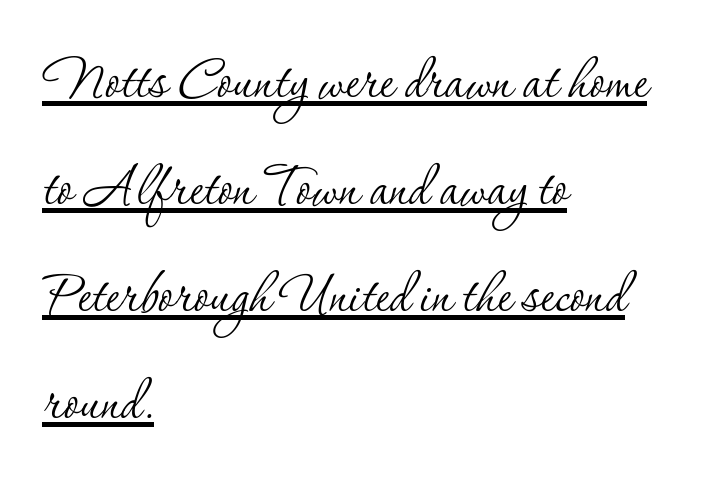
The image shows 70 px thin serif type; set left-aligned, normal line spacing (1.53x), normal letter spacing, underlined; low stroke contrast and a small x-height.
